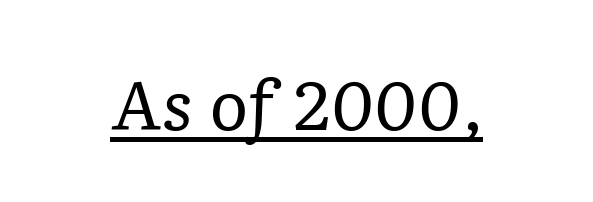
{"serif": "yes", "italic": "yes", "lean": "right", "slant_degrees": 2, "bold": "no", "weight": "regular", "width": "normal", "stroke_contrast": "low", "x_height": "medium", "monospaced": "no", "underline": "yes", "letter_spacing": "normal", "letter_spacing_em": 0.0, "glyph_px": 67}
